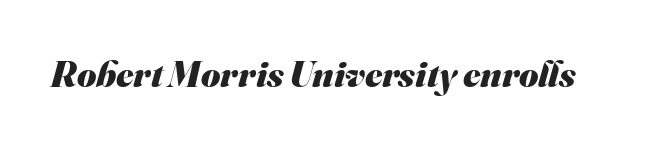
Clear beneath every line of the passage. Glyph-to-glyph distance matches everyday printed text. These lines are rendered in a variable-pitch font. Weight: bold. Are there feet on the stems? There aren't — it's a sans.
